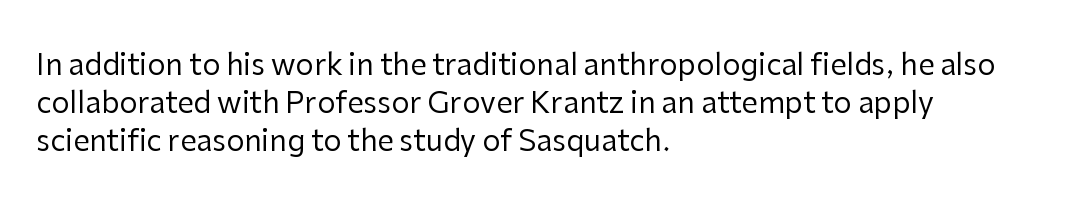
The font sits on the lighter half of the weight spectrum, regular included. The space between consecutive lines is moderate. Proportional: the letters do not fall into vertical columns. Unmarked baselines from the first word to the last.
